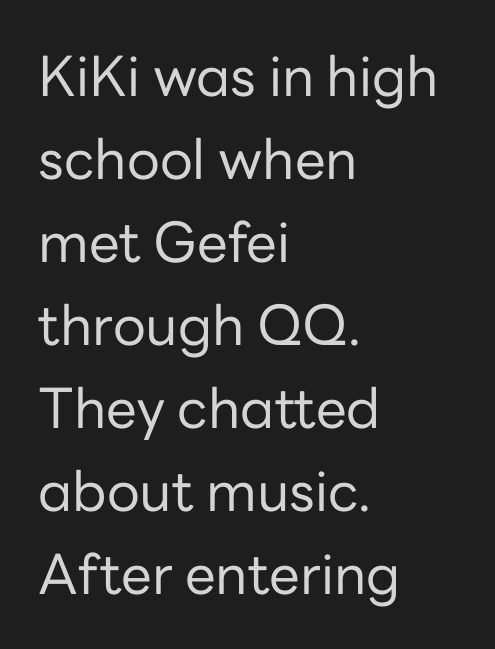
Q: Is the text bold? A: No.
Q: Is the text italic (slanted)? A: No, it is upright.
Q: Is the typeface a serif or a sans-serif typeface? A: Sans-serif.
Q: Is the text underlined? A: No.
Q: How is the paragraph aligned? A: Left-aligned.
Q: Is the spacing between letters normal or unusually wide? A: Normal.
Q: Is the spacing between lines tight, normal or loose? A: Normal.
Q: Width (condensed, normal, or wide)? A: Normal.
Q: Stroke contrast? A: Low.
Q: x-height? A: Medium.
Q: Monospaced? A: No.
